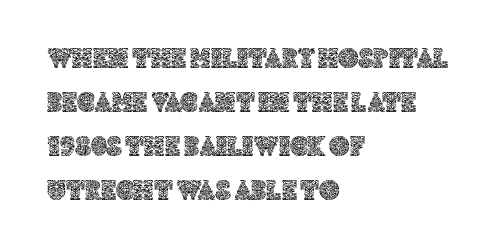
{"italic": "no", "width": "normal", "x_height": "large", "monospaced": "no", "underline": "no", "align": "left", "line_spacing": "normal", "line_spacing_ratio": 1.57, "letter_spacing": "normal", "letter_spacing_em": 0.0, "glyph_px": 28}
